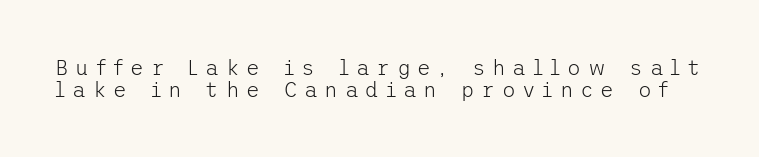
{"italic": "no", "bold": "no", "underline": "no", "line_spacing": "tight", "line_spacing_ratio": 1.04, "letter_spacing": "wide", "letter_spacing_em": 0.32, "glyph_px": 21}
